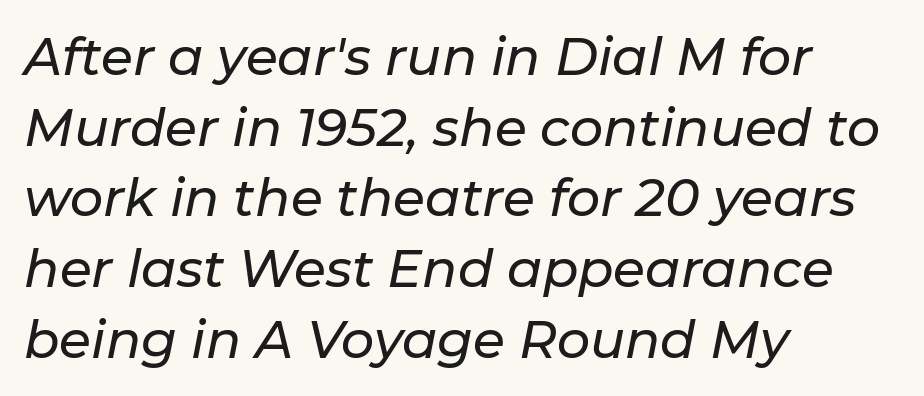
Q: Is the text italic (slanted)? A: Yes, it leans right by about 11 degrees.
Q: Is the text underlined? A: No.
Q: How is the paragraph aligned? A: Left-aligned.
Q: Is the spacing between letters normal or unusually wide? A: Normal.
Q: Is the spacing between lines tight, normal or loose? A: Normal.
Q: Width (condensed, normal, or wide)? A: Normal.
Q: Stroke contrast? A: Low.
Q: x-height? A: Medium.
Q: Monospaced? A: No.
